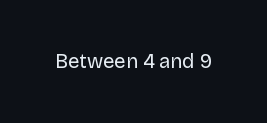
Posture: upright roman. Short note: letters normally spaced. The weight would be labelled regular, book, light, or lighter still. Lines of text with bare space underneath.
